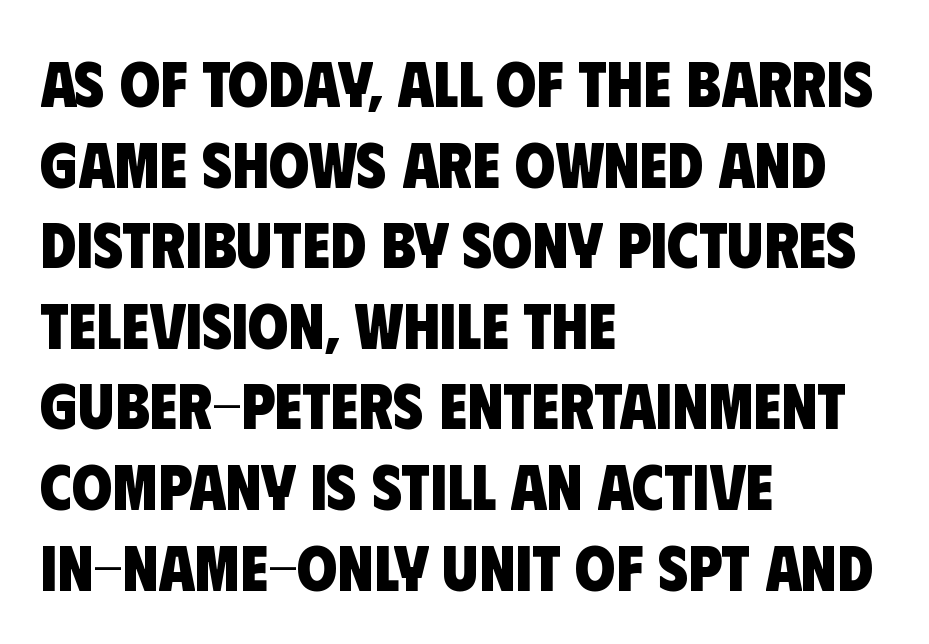
The face used here is rendered with its standard letterfit. Character widths vary here, with narrow letters taking less room than wide ones. The gap between lines stays unmarked. Is this a sans? Yes — the strokes have no serifs. A classic flush-left, rag-right setting is used for this passage. The face used here has the dense, thick strokes of a bold.
